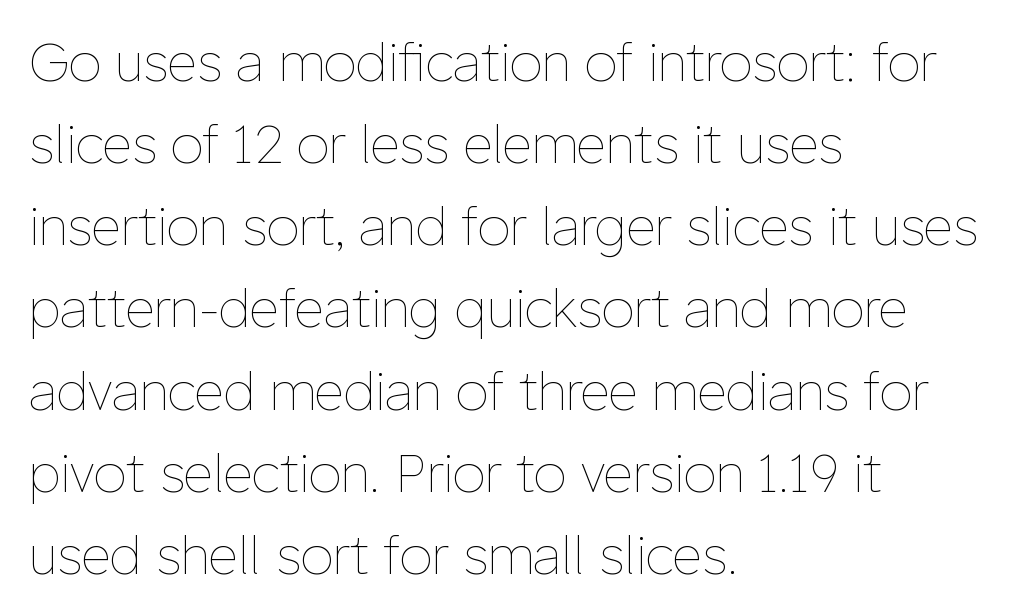
Q: Is the text bold? A: No.
Q: Is the text italic (slanted)? A: No, it is upright.
Q: Is the text underlined? A: No.
Q: How is the paragraph aligned? A: Left-aligned.
Q: Is the spacing between letters normal or unusually wide? A: Normal.
Q: Is the spacing between lines tight, normal or loose? A: Normal.
Q: Width (condensed, normal, or wide)? A: Normal.
Q: Stroke contrast? A: Low.
Q: x-height? A: Medium.
Q: Monospaced? A: No.
